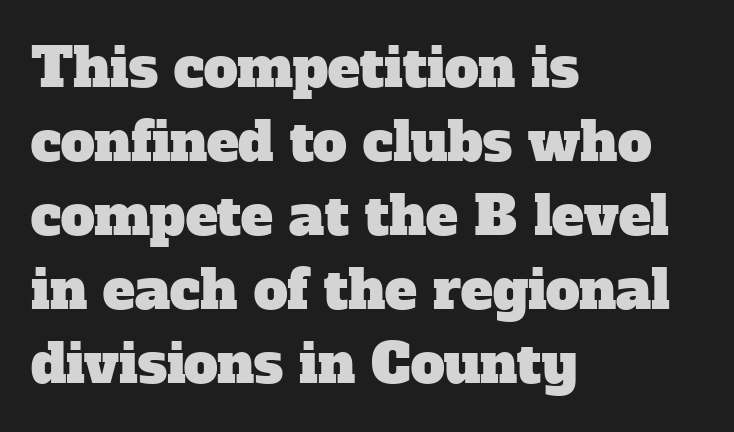
The image shows 54 px serif type; set left-aligned, normal line spacing (1.37x), normal letter spacing, not underlined; low stroke contrast and a medium x-height.
